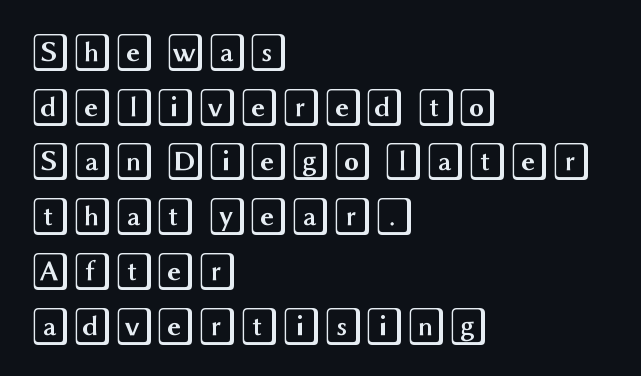
The image shows 38 px wide type, upright; set left-aligned, normal line spacing (1.44x), normal letter spacing, not underlined; a large x-height.
